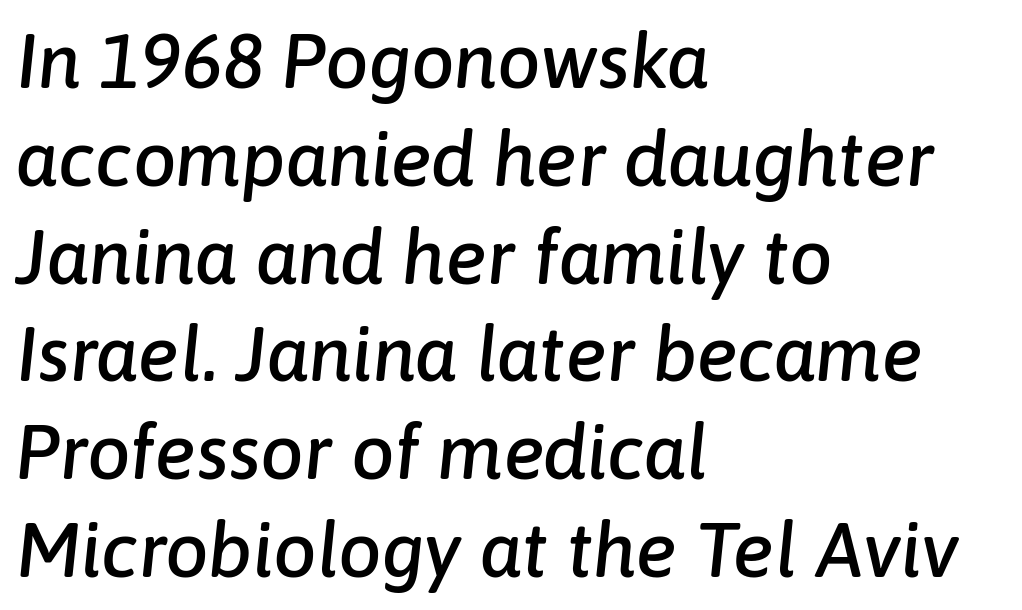
Q: Is the text italic (slanted)? A: Yes, it leans right by about 6 degrees.
Q: Is the text underlined? A: No.
Q: How is the paragraph aligned? A: Left-aligned.
Q: Is the spacing between letters normal or unusually wide? A: Normal.
Q: Is the spacing between lines tight, normal or loose? A: Normal.
Q: Width (condensed, normal, or wide)? A: Normal.
Q: Stroke contrast? A: Low.
Q: x-height? A: Medium.
Q: Monospaced? A: No.
